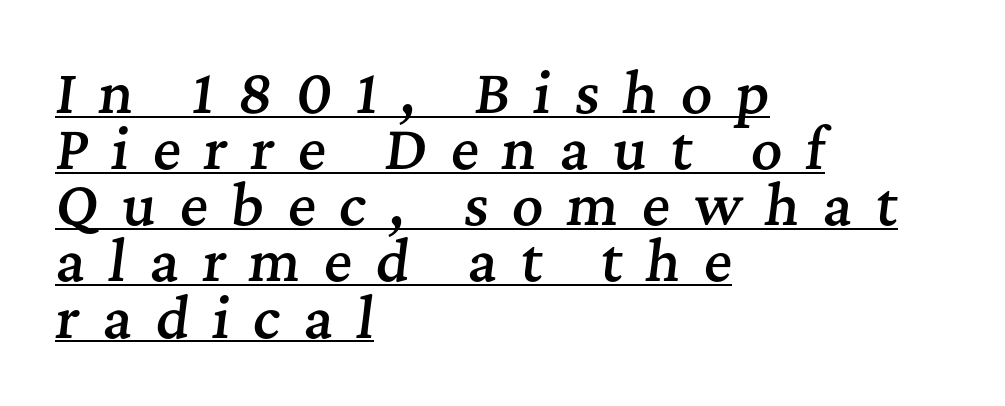
Q: Is the text bold? A: Semi-bold.
Q: Is the text italic (slanted)? A: Yes, it leans right by about 7 degrees.
Q: Is the typeface a serif or a sans-serif typeface? A: Serif.
Q: Is the text underlined? A: Yes.
Q: How is the paragraph aligned? A: Left-aligned.
Q: Is the spacing between letters normal or unusually wide? A: Unusually wide.
Q: Is the spacing between lines tight, normal or loose? A: Tight.
Q: Width (condensed, normal, or wide)? A: Normal.
Q: Stroke contrast? A: Medium.
Q: x-height? A: Medium.
Q: Monospaced? A: No.
